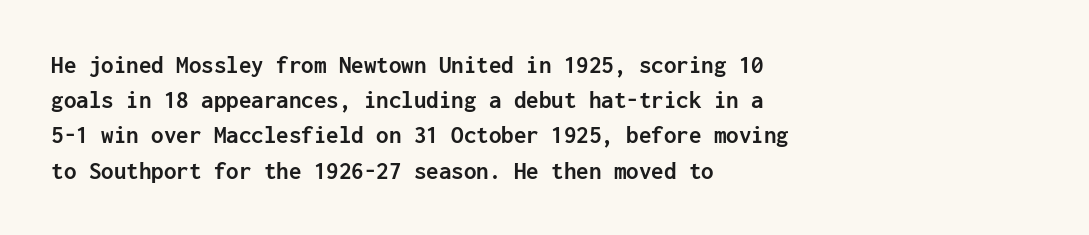
{"italic": "no", "bold": "yes", "underline": "no", "align": "left", "line_spacing": "normal", "line_spacing_ratio": 1.41, "letter_spacing": "normal", "letter_spacing_em": 0.0, "glyph_px": 25}
